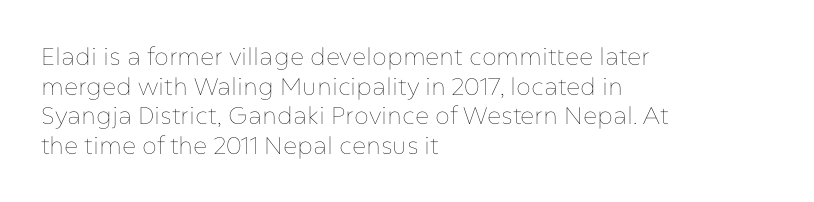
Q: Is the text bold? A: No.
Q: Is the text italic (slanted)? A: No, it is upright.
Q: Is the text underlined? A: No.
Q: How is the paragraph aligned? A: Left-aligned.
Q: Is the spacing between letters normal or unusually wide? A: Normal.
